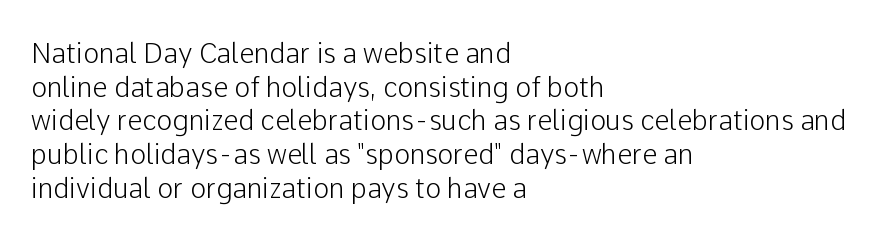
This is the regular roman posture of the typeface. Does extra space separate the letters? No, they use regular spacing. One-word summary of the alignment: left. How would I describe the line gaps? Plain and ordinary.
